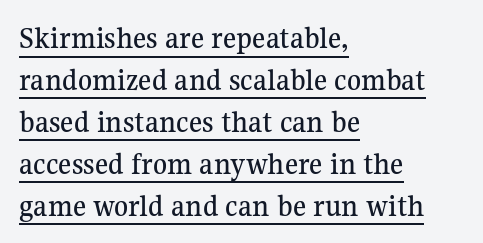
The lines sit at an ordinary, default distance from one another. The tracking reads as untouched default to a designer's eye. The passage shown is typeset with a serif family. Beneath each row of characters lies a ruled line. The passage is arranged the way most books set body copy — flush left. Italic: no, the glyphs are upright roman.
